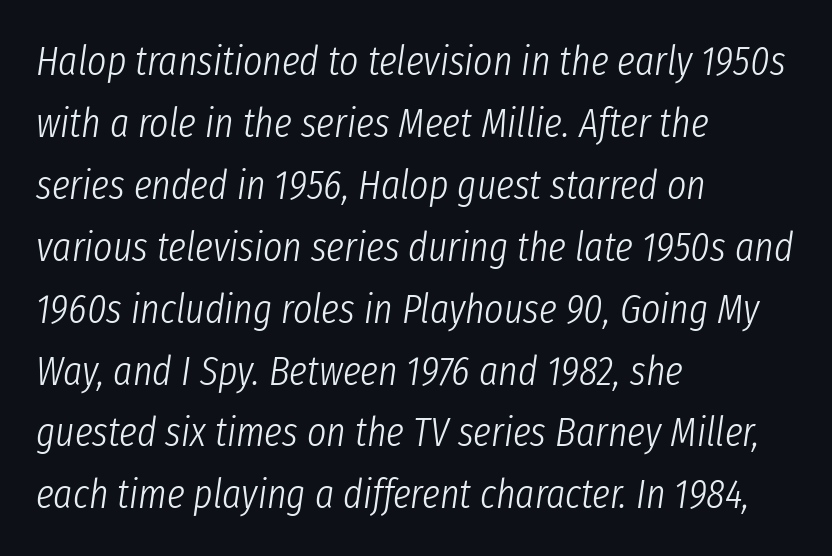
Honestly, the letter spacing is just normal — you wouldn't notice it. The specimen omits any rule beneath the text block's lines. Compared with typical paragraphs, the rows here are spaced about the same. This reads as an unemphasized weight, regular at the heaviest. Varying glyph widths throughout — classic text-font behaviour. If you drew a ruler down the left edge, every line would touch it.
